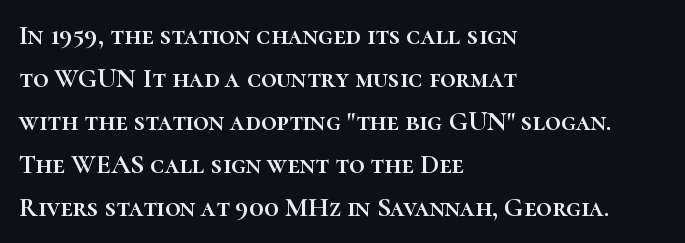
The image shows 27 px text type, upright; set left-aligned, normal line spacing (1.59x), normal letter spacing, not underlined.
